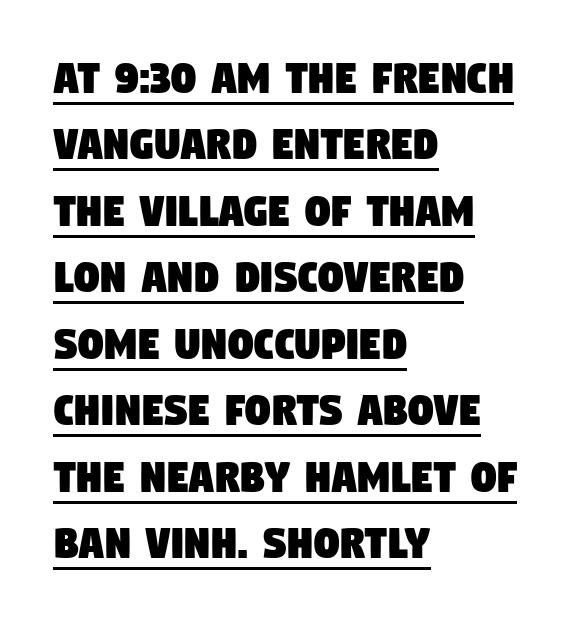
The image shows 50 px condensed sans-serif type; set left-aligned, normal line spacing (1.33x), normal letter spacing, underlined; low stroke contrast and a large x-height.
